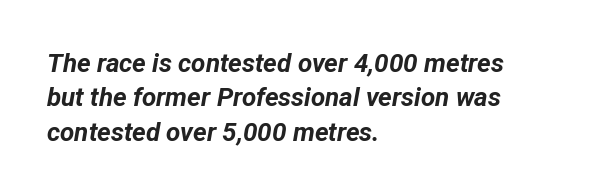
Q: Is the text bold? A: Yes.
Q: Is the text italic (slanted)? A: Yes, it leans right by about 12 degrees.
Q: Is the text underlined? A: No.
Q: How is the paragraph aligned? A: Left-aligned.
Q: Is the spacing between letters normal or unusually wide? A: Normal.
Q: Is the spacing between lines tight, normal or loose? A: Normal.
